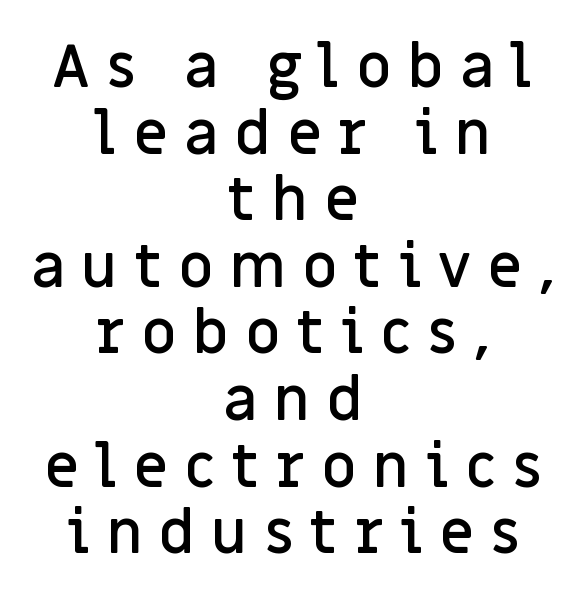
Q: Is the text bold? A: Semi-bold.
Q: Is the text italic (slanted)? A: No, it is upright.
Q: Is the typeface a serif or a sans-serif typeface? A: Sans-serif.
Q: Is the text underlined? A: No.
Q: How is the paragraph aligned? A: Centered.
Q: Is the spacing between letters normal or unusually wide? A: Unusually wide.
Q: Is the spacing between lines tight, normal or loose? A: Tight.
Q: Width (condensed, normal, or wide)? A: Normal.
Q: Stroke contrast? A: Low.
Q: x-height? A: Large.
Q: Monospaced? A: No.
